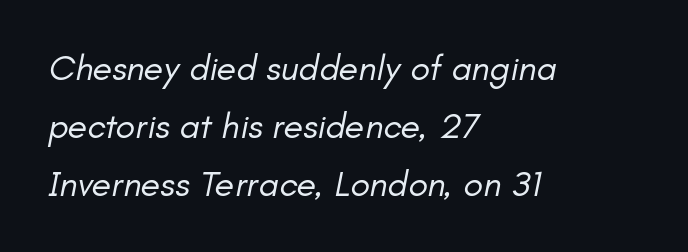
Q: Is the text bold? A: No.
Q: Is the text italic (slanted)? A: Yes, it leans right by about 11 degrees.
Q: Is the text underlined? A: No.
Q: How is the paragraph aligned? A: Left-aligned.
Q: Is the spacing between letters normal or unusually wide? A: Normal.
Q: Is the spacing between lines tight, normal or loose? A: Normal.
Q: Width (condensed, normal, or wide)? A: Normal.
Q: Stroke contrast? A: Low.
Q: x-height? A: Small.
Q: Monospaced? A: No.
